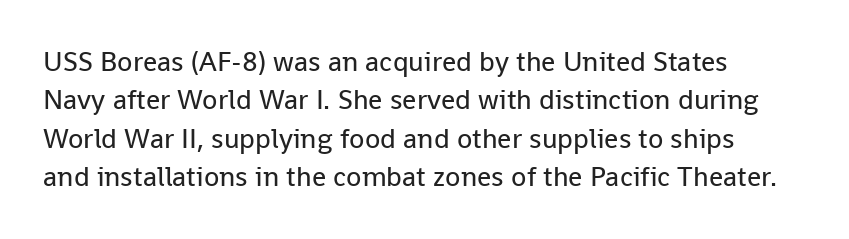
The paragraph shown leans on its left margin. The specimen omits any rule beneath the text block's lines. The passage shown stacks its lines at a standard gap. Are there feet on the stems? There aren't — it's a sans. Standard letterfit; no display-style spreading of the glyphs. The letters look calm and open, with moderate or lighter stems.
